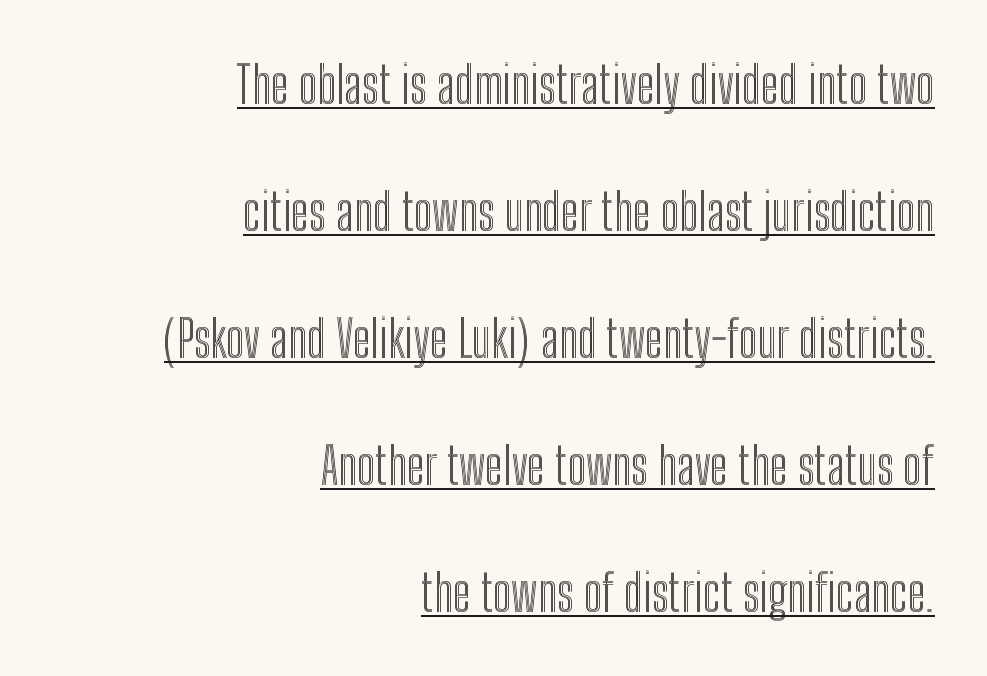
The image shows 51 px condensed type, upright; set right-aligned, loose line spacing (2.49x), normal letter spacing, underlined; a medium x-height.
